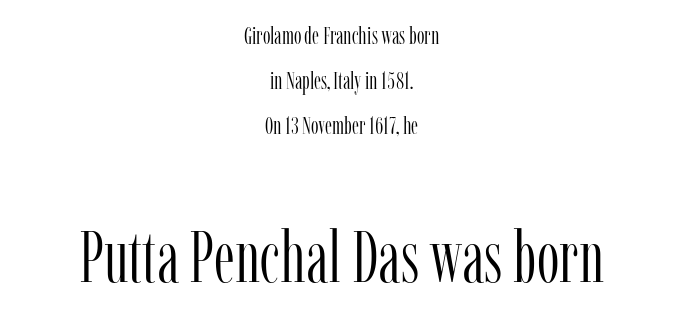
{"serif": "yes", "italic": "no", "bold": "no", "weight": "light", "width": "condensed", "stroke_contrast": "low", "x_height": "medium", "monospaced": "no", "underline": "no", "align": "center", "line_spacing_ratio": 1.87, "letter_spacing": "normal", "letter_spacing_em": 0.0, "larger_block": "second", "size_ratio": 3.0, "glyph_px": 72}
